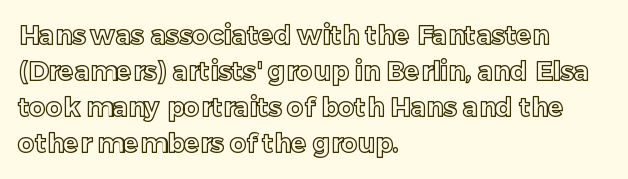
{"italic": "no", "underline": "no", "align": "left", "line_spacing": "normal", "line_spacing_ratio": 1.38, "letter_spacing": "normal", "letter_spacing_em": 0.0, "glyph_px": 26}
